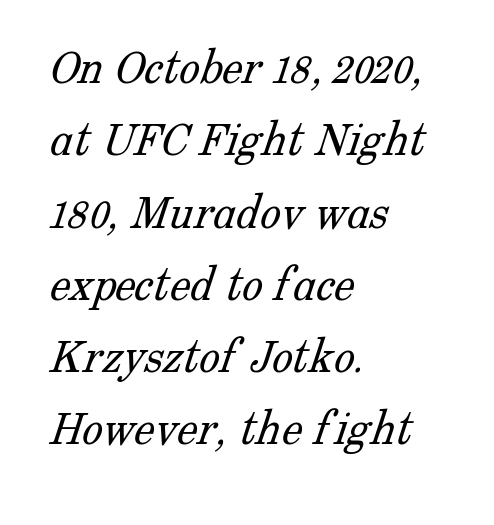
{"serif": "yes", "bold": "no", "weight": "light", "width": "normal", "stroke_contrast": "low", "x_height": "medium", "monospaced": "no", "underline": "no", "align": "left", "line_spacing": "normal", "line_spacing_ratio": 1.39, "letter_spacing": "normal", "letter_spacing_em": 0.0, "glyph_px": 52}
